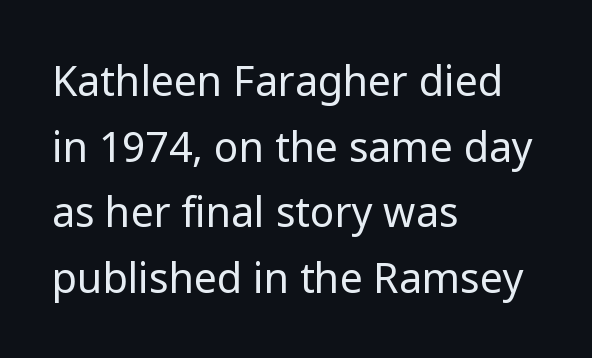
The image shows 41 px regular-weight sans-serif type, upright; set left-aligned, normal line spacing (1.6x), normal letter spacing, not underlined; low stroke contrast and a medium x-height.
